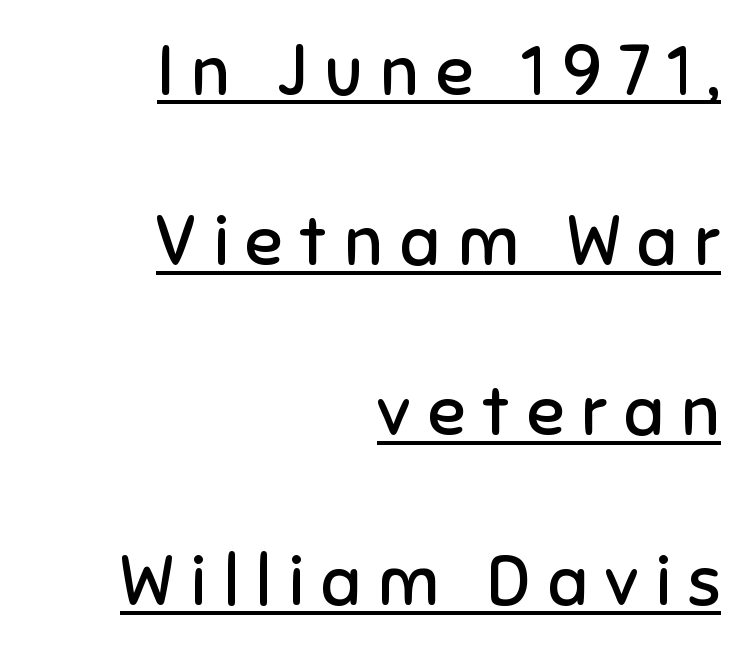
Q: Is the text bold? A: No.
Q: Is the text italic (slanted)? A: No, it is upright.
Q: Is the typeface a serif or a sans-serif typeface? A: Sans-serif.
Q: Is the text underlined? A: Yes.
Q: How is the paragraph aligned? A: Right-aligned.
Q: Is the spacing between letters normal or unusually wide? A: Unusually wide.
Q: Is the spacing between lines tight, normal or loose? A: Loose.
Q: Width (condensed, normal, or wide)? A: Normal.
Q: Stroke contrast? A: Low.
Q: x-height? A: Medium.
Q: Monospaced? A: No.
